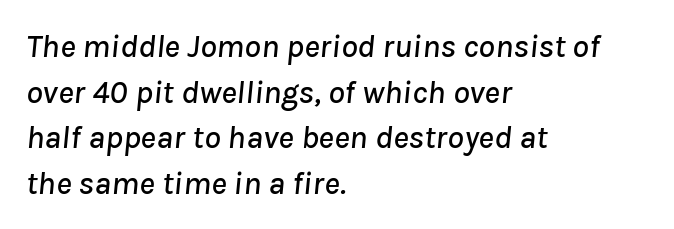
Check under the words: just untouched page. The face used here is proportionally spaced, like ordinary book or web type. Nothing unusual about the tracking: characters are spaced as the font intends. The lettering tilts uniformly, giving the passage an italic look. The passage is arranged the way most books set body copy — flush left. Summary of vertical rhythm: regular, with standard interline spacing.
